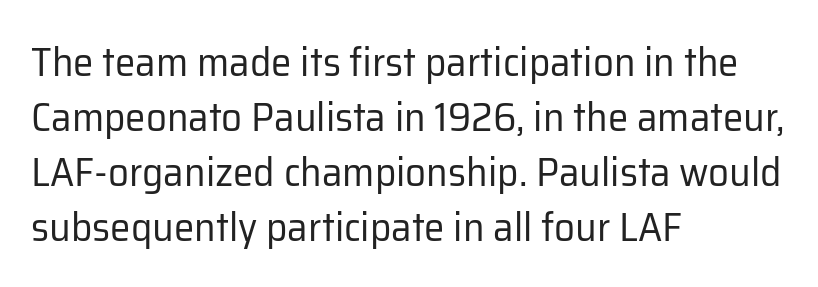
Q: Is the text bold? A: No.
Q: Is the text italic (slanted)? A: No, it is upright.
Q: Is the typeface a serif or a sans-serif typeface? A: Sans-serif.
Q: Is the text underlined? A: No.
Q: How is the paragraph aligned? A: Left-aligned.
Q: Is the spacing between letters normal or unusually wide? A: Normal.
Q: Is the spacing between lines tight, normal or loose? A: Normal.
Q: Width (condensed, normal, or wide)? A: Normal.
Q: Stroke contrast? A: Low.
Q: x-height? A: Medium.
Q: Monospaced? A: No.
